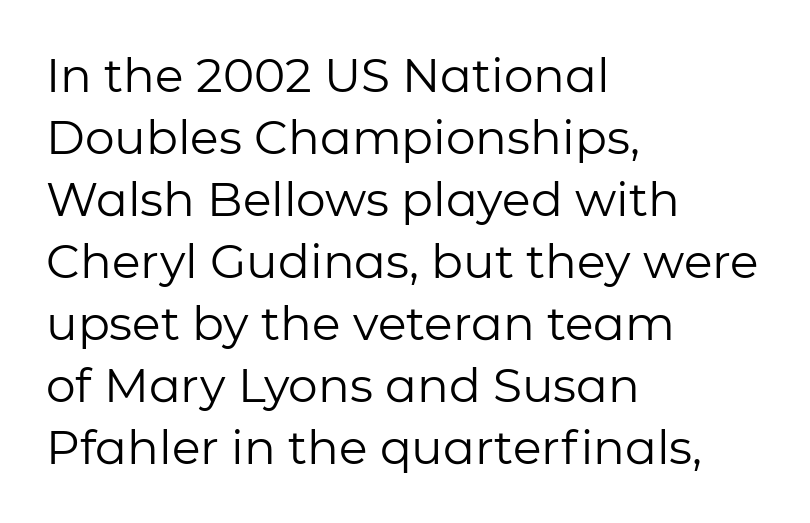
The image shows 47 px regular-weight sans-serif type, upright; set left-aligned, normal line spacing (1.32x), normal letter spacing, not underlined; low stroke contrast and a medium x-height.
